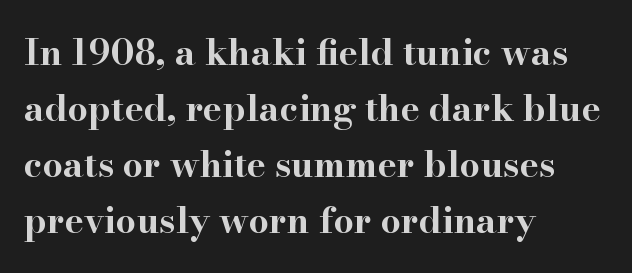
The image shows 36 px bold, wide serif type, upright; set left-aligned, normal line spacing (1.56x), normal letter spacing, not underlined; high stroke contrast and a small x-height.
